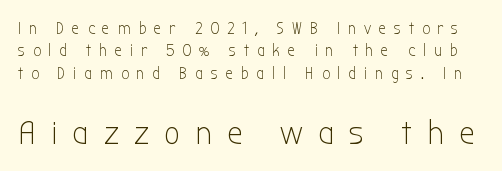
The lines sit at an ordinary, default distance from one another. Inter-character spacing is expanded well beyond the font's built-in metrics. The weight would be labelled regular, book, light, or lighter still. The more generous point size was reserved for the lower chunk.
